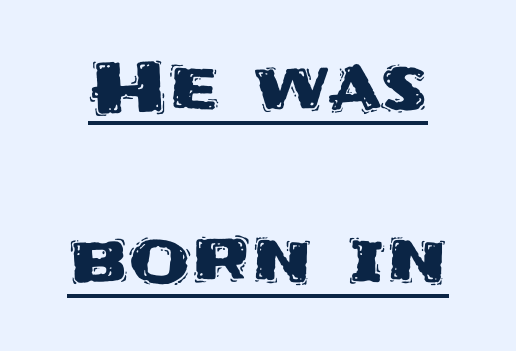
{"serif": "no", "italic": "no", "width": "normal", "stroke_contrast": "medium", "x_height": "large", "monospaced": "no", "underline": "yes", "line_spacing": "loose", "line_spacing_ratio": 2.44, "letter_spacing": "normal", "letter_spacing_em": 0.0, "glyph_px": 71}
